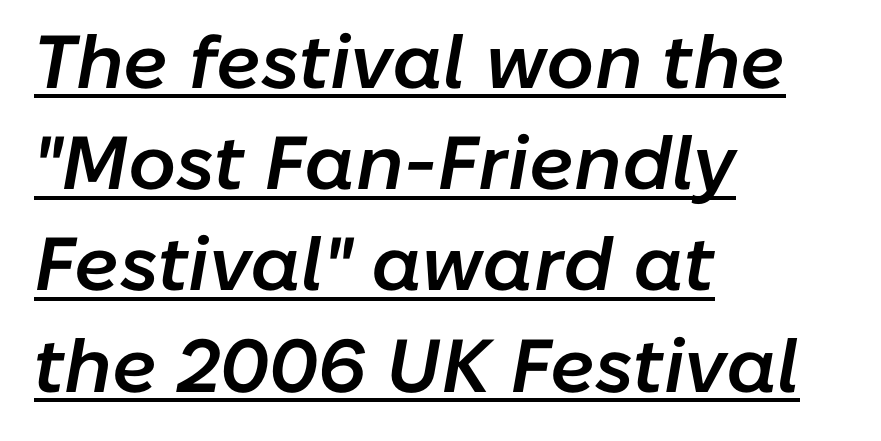
{"italic": "yes", "lean": "right", "slant_degrees": 10, "bold": "semi", "weight": "semibold", "width": "normal", "stroke_contrast": "low", "x_height": "medium", "monospaced": "no", "underline": "yes", "align": "left", "line_spacing": "normal", "line_spacing_ratio": 1.35, "letter_spacing": "normal", "letter_spacing_em": 0.0, "glyph_px": 75}
